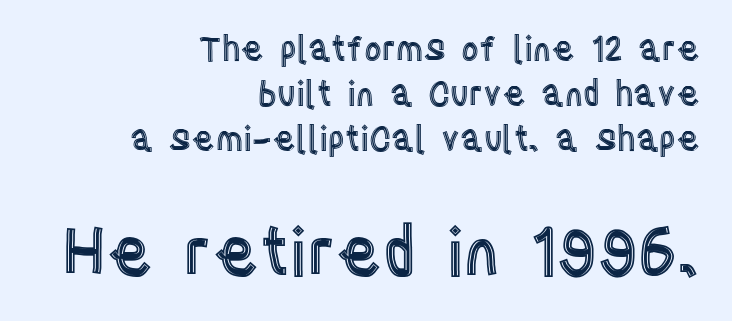
The image shows 67 px condensed type, upright; set right-aligned, normal line spacing (1.32x), normal letter spacing, not underlined; the second (bottom) block is 1.97x larger; a large x-height.
